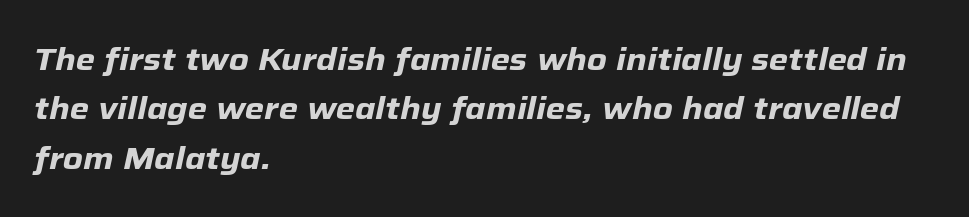
{"italic": "yes", "lean": "right", "slant_degrees": 12, "bold": "yes", "weight": "heavy", "width": "normal", "stroke_contrast": "low", "x_height": "medium", "monospaced": "no", "underline": "no", "align": "left", "line_spacing": "normal", "line_spacing_ratio": 1.59, "letter_spacing": "normal", "letter_spacing_em": 0.0, "glyph_px": 31}
